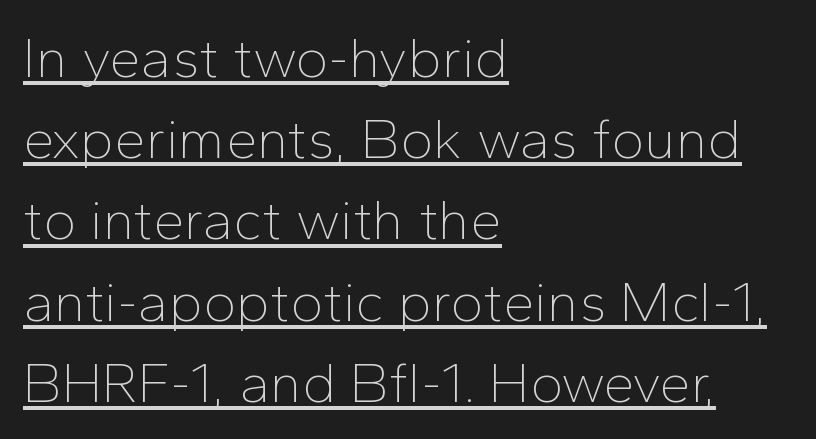
The image shows 56 px thin sans-serif type, upright; set left-aligned, normal line spacing (1.45x), normal letter spacing, underlined; low stroke contrast and a medium x-height.
